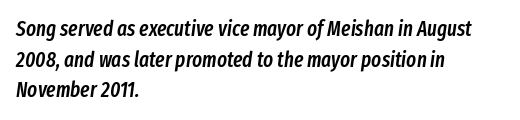
Q: Is the text bold? A: Semi-bold.
Q: Is the text italic (slanted)? A: Yes, it leans right by about 8 degrees.
Q: Is the text underlined? A: No.
Q: How is the paragraph aligned? A: Left-aligned.
Q: Is the spacing between letters normal or unusually wide? A: Normal.
Q: Is the spacing between lines tight, normal or loose? A: Normal.
